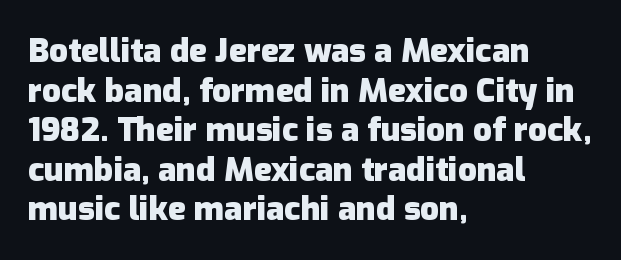
You'd pick this weight for a headline — it's a proper bold. Descenders hang freely into open space. Typographically, this falls in the sans-serif category. Students, note that the glyphs here touch the page at normal intervals. Do the letters lean? They stand straight. Caption: multi-line text, flush left, ragged right.
